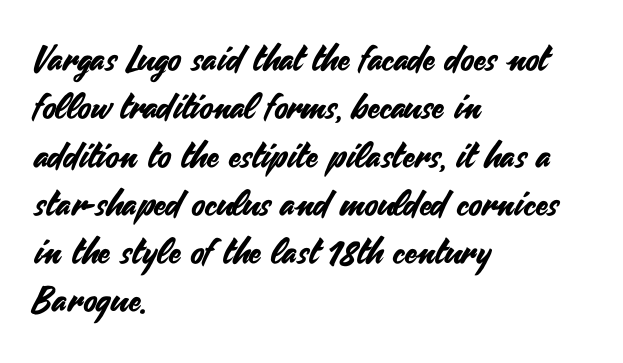
{"serif": "no", "width": "normal", "stroke_contrast": "medium", "x_height": "small", "monospaced": "no", "underline": "no", "align": "left", "line_spacing": "normal", "line_spacing_ratio": 1.38, "letter_spacing": "normal", "letter_spacing_em": 0.0, "glyph_px": 35}
